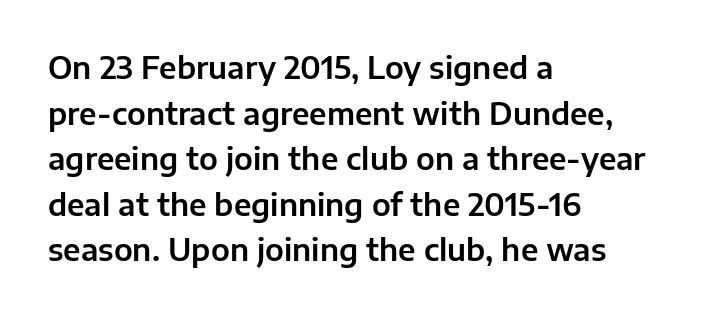
The image shows 30 px sans-serif type, upright; set left-aligned, normal line spacing (1.52x), normal letter spacing, not underlined; low stroke contrast and a medium x-height.
